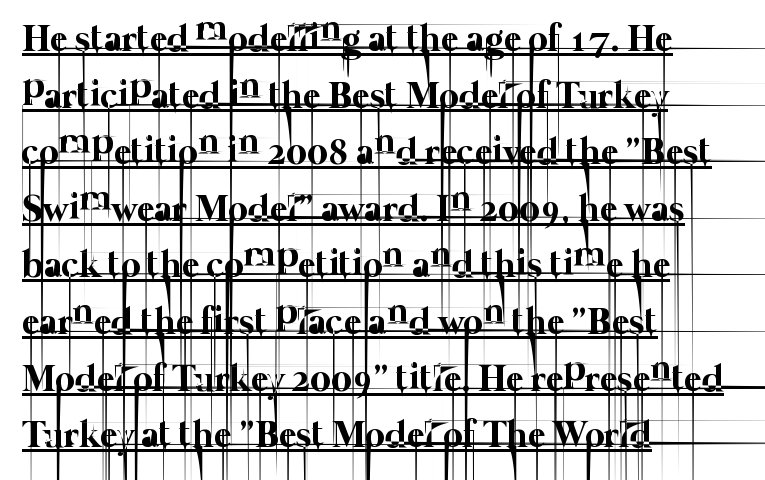
The image shows 38 px thin type; set left-aligned, normal line spacing (1.49x), normal letter spacing, underlined; low stroke contrast and a medium x-height.
